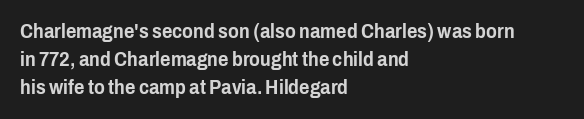
The image shows 20 px text type, upright; set left-aligned, normal line spacing (1.39x), normal letter spacing, not underlined.
